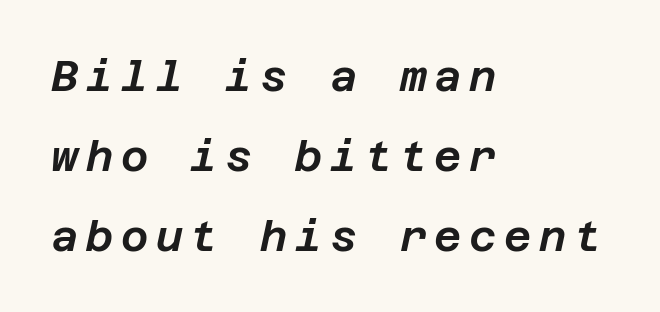
Q: Is the text italic (slanted)? A: Yes, it leans right by about 12 degrees.
Q: Is the text underlined? A: No.
Q: How is the paragraph aligned? A: Left-aligned.
Q: Is the spacing between lines tight, normal or loose? A: Loose.
Q: Width (condensed, normal, or wide)? A: Normal.
Q: Stroke contrast? A: Low.
Q: x-height? A: Large.
